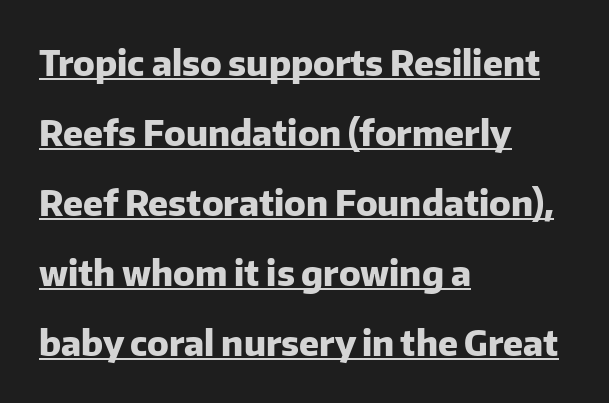
Short note: letters normally spaced. Caption: bold face, heavy strokes. Line beginnings align vertically; line endings do not. Students, observe: this is what heavily led, spacious text looks like. Beneath each row of characters lies a ruled line.
